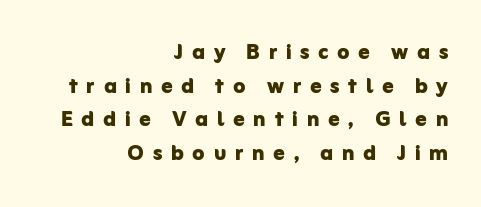
Q: Is the text bold? A: Yes.
Q: Is the text italic (slanted)? A: No, it is upright.
Q: Is the typeface a serif or a sans-serif typeface? A: Sans-serif.
Q: Is the text underlined? A: No.
Q: How is the paragraph aligned? A: Right-aligned.
Q: Is the spacing between letters normal or unusually wide? A: Unusually wide.
Q: Width (condensed, normal, or wide)? A: Normal.
Q: Stroke contrast? A: Low.
Q: x-height? A: Medium.
Q: Monospaced? A: No.
